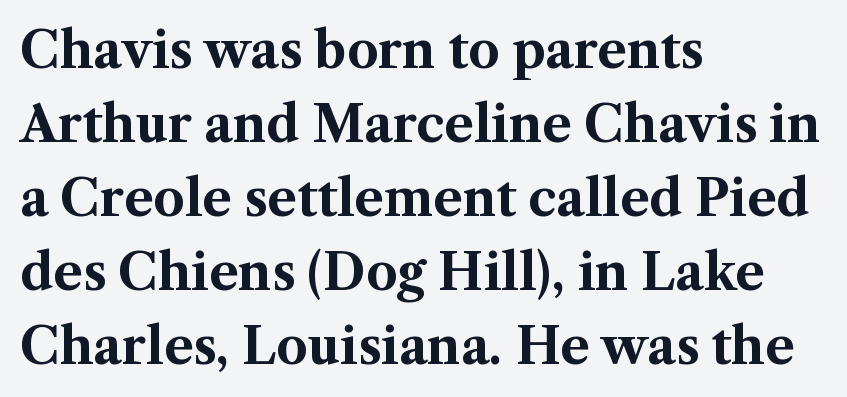
Q: Is the text bold? A: Yes.
Q: Is the text italic (slanted)? A: No, it is upright.
Q: Is the typeface a serif or a sans-serif typeface? A: Serif.
Q: Is the text underlined? A: No.
Q: How is the paragraph aligned? A: Left-aligned.
Q: Is the spacing between letters normal or unusually wide? A: Normal.
Q: Is the spacing between lines tight, normal or loose? A: Normal.
Q: Width (condensed, normal, or wide)? A: Normal.
Q: Stroke contrast? A: Medium.
Q: x-height? A: Medium.
Q: Monospaced? A: No.
